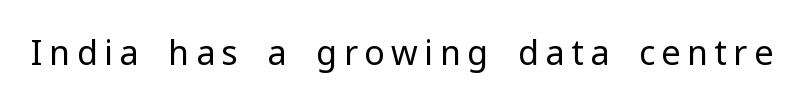
Q: Is the text bold? A: No.
Q: Is the text italic (slanted)? A: No, it is upright.
Q: Is the typeface a serif or a sans-serif typeface? A: Sans-serif.
Q: Is the text underlined? A: No.
Q: Width (condensed, normal, or wide)? A: Normal.
Q: Stroke contrast? A: Low.
Q: x-height? A: Medium.
Q: Monospaced? A: No.
